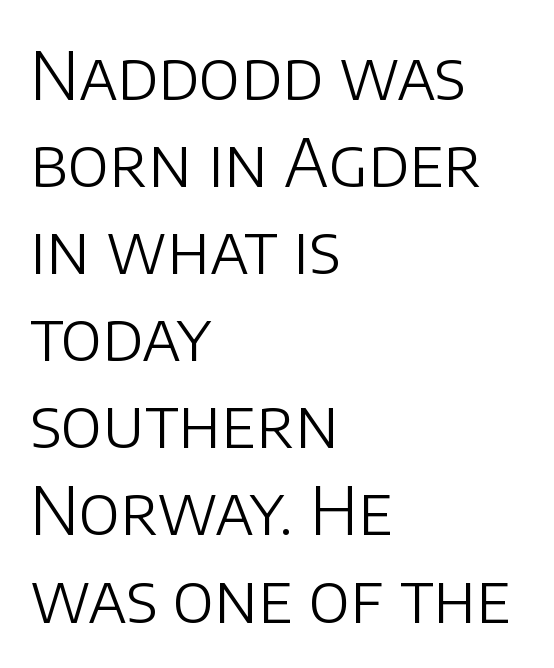
{"serif": "no", "italic": "no", "bold": "no", "weight": "light", "width": "normal", "stroke_contrast": "low", "x_height": "large", "monospaced": "no", "underline": "no", "align": "left", "line_spacing": "normal", "line_spacing_ratio": 1.3, "letter_spacing": "normal", "letter_spacing_em": 0.0, "glyph_px": 67}
